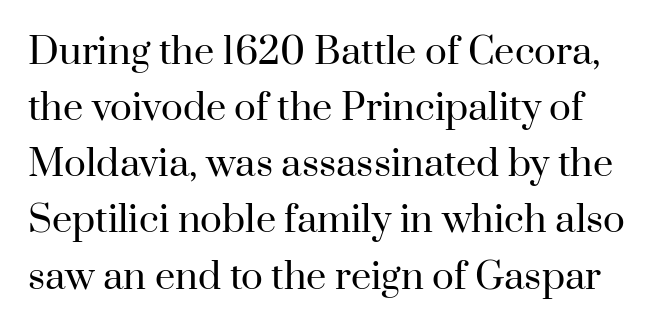
Q: Is the text bold? A: No.
Q: Is the text italic (slanted)? A: No, it is upright.
Q: Is the typeface a serif or a sans-serif typeface? A: Serif.
Q: Is the text underlined? A: No.
Q: Is the spacing between letters normal or unusually wide? A: Normal.
Q: Is the spacing between lines tight, normal or loose? A: Normal.
Q: Width (condensed, normal, or wide)? A: Normal.
Q: Stroke contrast? A: High.
Q: x-height? A: Small.
Q: Monospaced? A: No.
